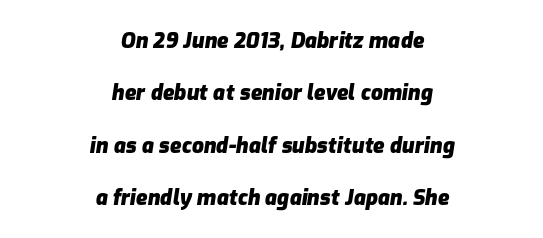
Casual observation: everything's sitting right in the middle. A typesetter would mark this as italic. Short note: letters normally spaced. Its strokes are broad and dark, the hallmark of bold type.
